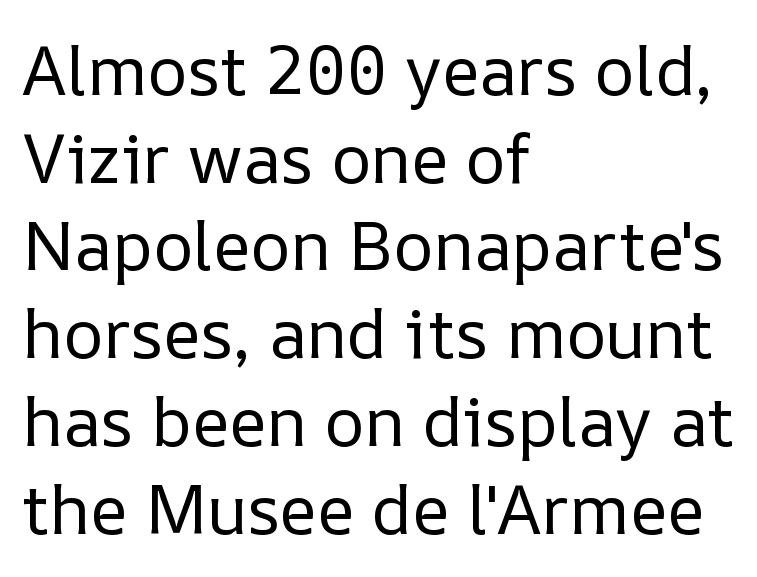
{"italic": "no", "bold": "no", "weight": "regular", "width": "normal", "stroke_contrast": "low", "x_height": "medium", "monospaced": "no", "underline": "no", "align": "left", "line_spacing": "normal", "line_spacing_ratio": 1.29, "letter_spacing": "normal", "letter_spacing_em": 0.0, "glyph_px": 68}
